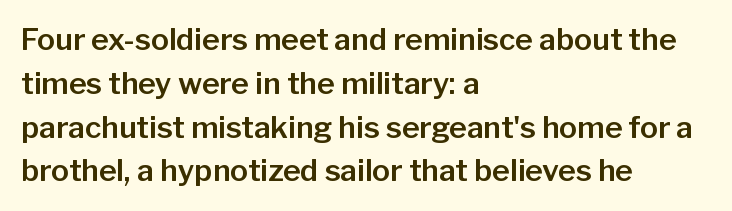
The letterforms sit shoulder to shoulder at normal distance. Is there any slant? The stems are plumb. Each row of text sits above clean, open space. Does the copy run flush right? No — it runs flush left. Regarding leading, the lines here are spaced in the standard way.
